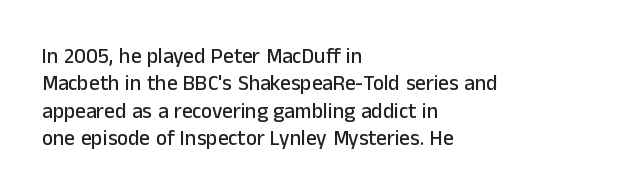
Q: Is the text italic (slanted)? A: No, it is upright.
Q: Is the text underlined? A: No.
Q: How is the paragraph aligned? A: Left-aligned.
Q: Is the spacing between letters normal or unusually wide? A: Normal.
Q: Is the spacing between lines tight, normal or loose? A: Normal.
